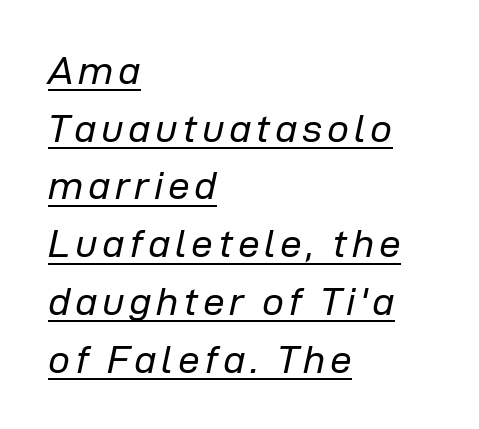
{"italic": "yes", "lean": "right", "slant_degrees": 12, "bold": "no", "weight": "regular", "width": "normal", "stroke_contrast": "low", "x_height": "medium", "monospaced": "no", "underline": "yes", "align": "left", "line_spacing": "normal", "line_spacing_ratio": 1.48, "glyph_px": 39}
